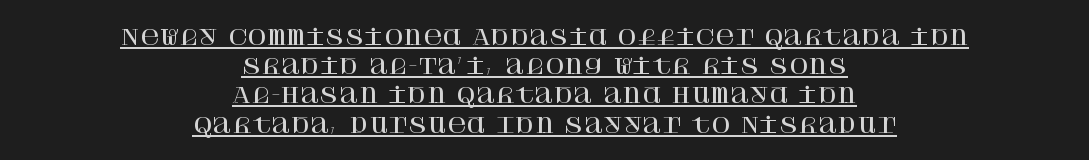
{"italic": "no", "underline": "yes", "align": "center", "line_spacing": "normal", "line_spacing_ratio": 1.39, "letter_spacing": "normal", "letter_spacing_em": 0.0, "glyph_px": 21}
